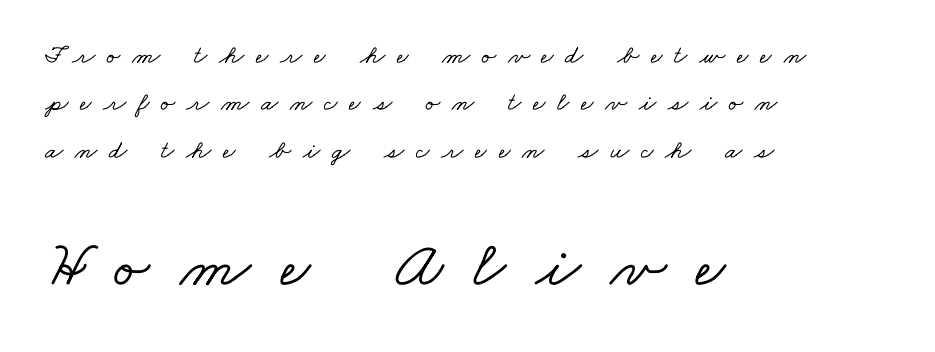
The image shows 66 px wide serif type; set left-aligned, line spacing 1.82x, unusually wide letter spacing (+0.45 em), not underlined; the second (bottom) block is 2.54x larger; low stroke contrast and a small x-height.
